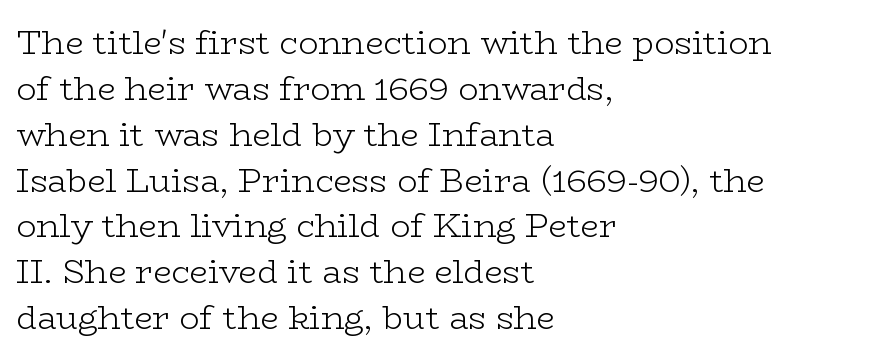
{"serif": "yes", "italic": "no", "bold": "no", "weight": "light", "width": "wide", "stroke_contrast": "low", "x_height": "medium", "monospaced": "no", "underline": "no", "align": "left", "line_spacing": "normal", "line_spacing_ratio": 1.39, "letter_spacing": "normal", "letter_spacing_em": 0.0, "glyph_px": 33}
